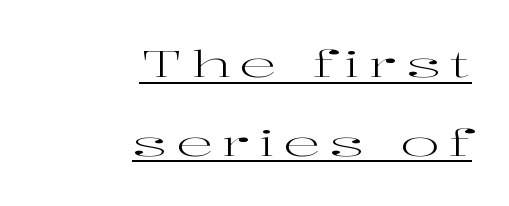
The image shows 37 px regular-weight, wide serif type, upright; set right-aligned, loose line spacing (2.13x), unusually wide letter spacing (+0.24 em), underlined; high stroke contrast and a medium x-height.
